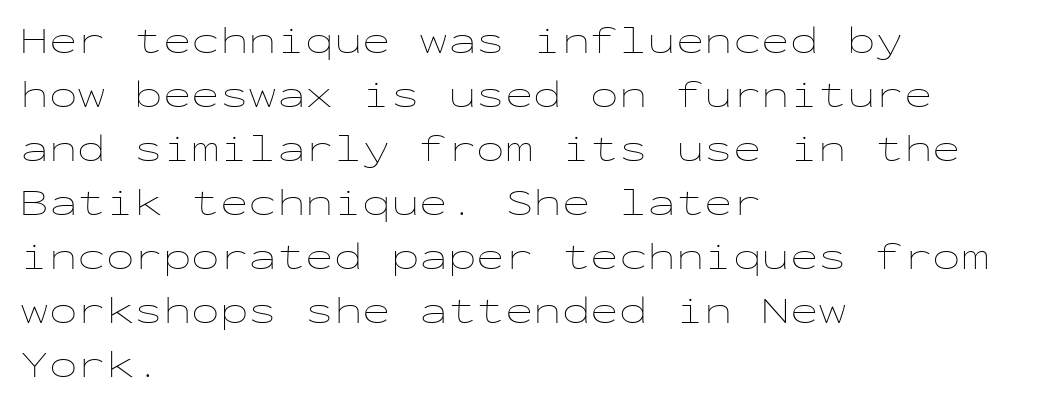
Q: Is the text bold? A: No.
Q: Is the text italic (slanted)? A: No, it is upright.
Q: Is the text underlined? A: No.
Q: How is the paragraph aligned? A: Left-aligned.
Q: Is the spacing between letters normal or unusually wide? A: Normal.
Q: Is the spacing between lines tight, normal or loose? A: Normal.
Q: Width (condensed, normal, or wide)? A: Wide.
Q: Stroke contrast? A: Low.
Q: x-height? A: Medium.
Q: Monospaced? A: Yes.
